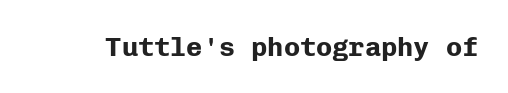
What stands out about the letter spacing? Nothing — it is the standard amount. No italicization has been applied; the sample stays upright. The gap between lines stays unmarked. Thick stems and heavy bowls — unmistakably bold.
